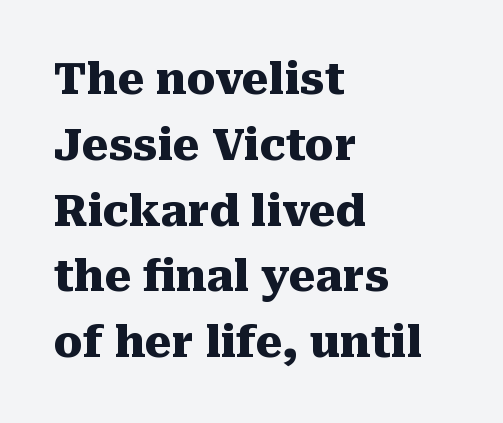
Clear beneath every line of the passage. The letters sit at their default tracking, neither squeezed nor spread. Weight check: bold — yes, fully. Tall strokes in this sample are plumb rather than angled.
